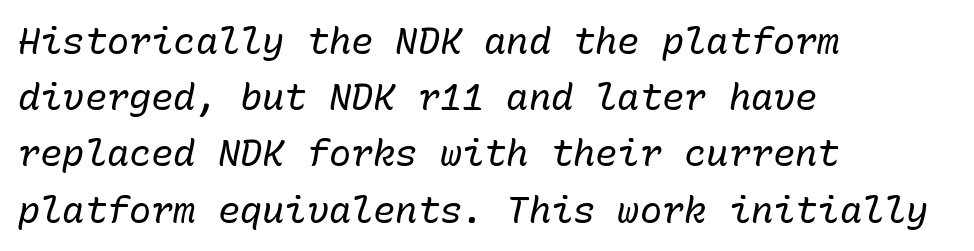
The image shows 37 px regular-weight type, italic (leaning right), monospaced; set left-aligned, normal line spacing (1.52x), normal letter spacing, not underlined; low stroke contrast and a medium x-height.
